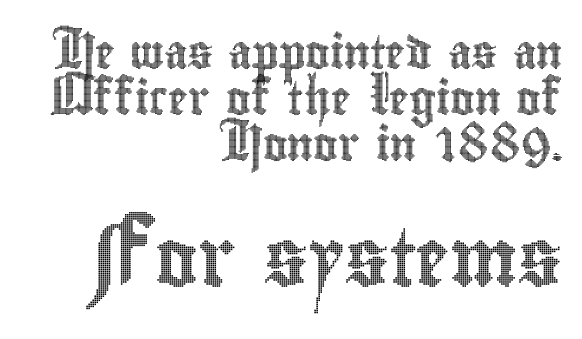
Q: Is the text italic (slanted)? A: No, it is upright.
Q: Is the text underlined? A: No.
Q: How is the paragraph aligned? A: Right-aligned.
Q: Is the spacing between letters normal or unusually wide? A: Normal.
Q: Is the spacing between lines tight, normal or loose? A: Normal.
Q: Which block of text is set in a larger size, the first (top) or the second (bottom)? A: The second (bottom) one.
Q: Width (condensed, normal, or wide)? A: Condensed.
Q: x-height? A: Small.
Q: Monospaced? A: No.
